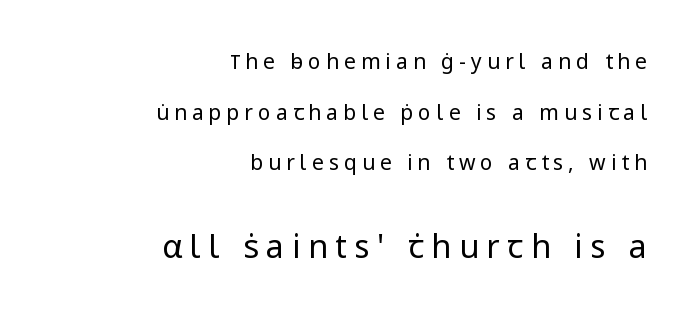
{"serif": "no", "italic": "no", "bold": "no", "weight": "regular", "width": "normal", "stroke_contrast": "low", "x_height": "medium", "monospaced": "no", "underline": "no", "align": "right", "line_spacing": "loose", "line_spacing_ratio": 2.41, "letter_spacing": "wide", "letter_spacing_em": 0.24, "larger_block": "second", "size_ratio": 1.52, "glyph_px": 32}
